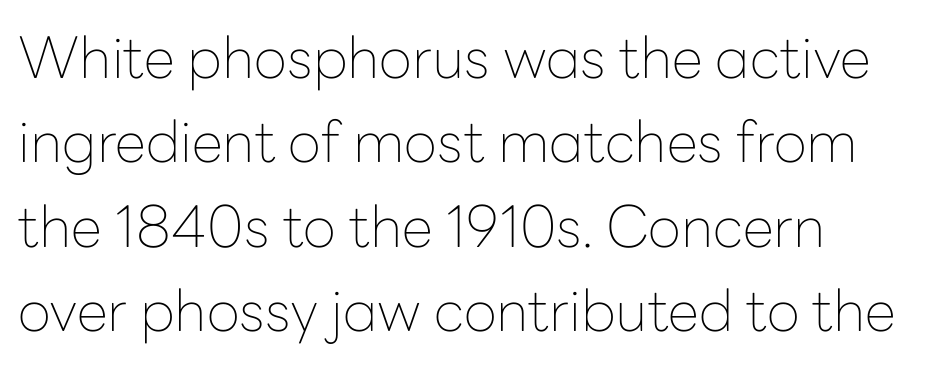
Character widths vary here, with narrow letters taking less room than wide ones. Stems and bowls with no extra thickness — not bold. The tracking reads as untouched default to a designer's eye. These lines stack with their left ends in a neat column. Reading down the column, the eye jumps a familiar distance to each next line.
